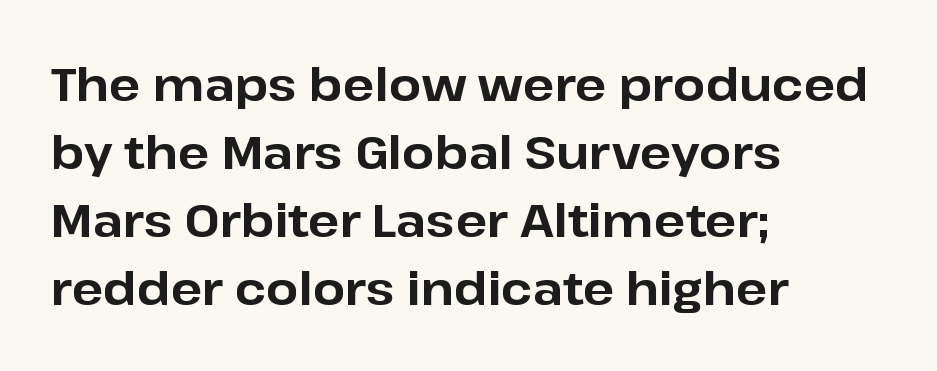
Each line starts at the same left margin while the right side varies. Do the characters align in a grid? No, the font is proportional. Stroke thickness is high; the sample reads as a true bold. You could call the tracking neutral — neither tight nor loose.
